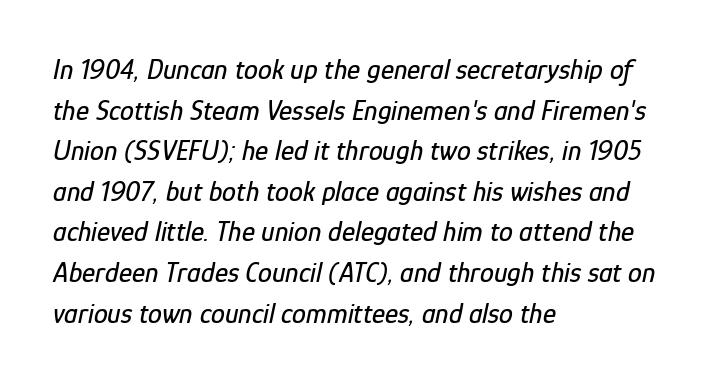
{"italic": "yes", "lean": "right", "slant_degrees": 12, "width": "condensed", "stroke_contrast": "low", "x_height": "medium", "monospaced": "no", "underline": "no", "align": "left", "line_spacing": "normal", "line_spacing_ratio": 1.45, "letter_spacing": "normal", "letter_spacing_em": 0.0, "glyph_px": 28}
